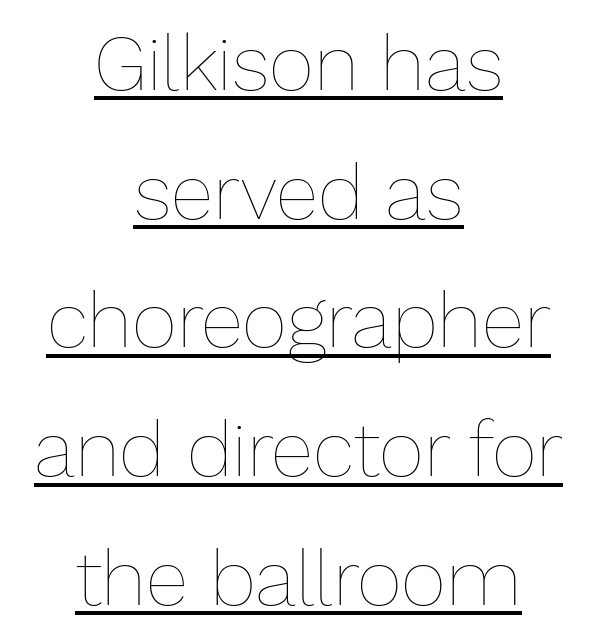
The image shows 78 px thin type, upright; set centered, normal line spacing (1.65x), normal letter spacing, underlined; low stroke contrast and a medium x-height.
